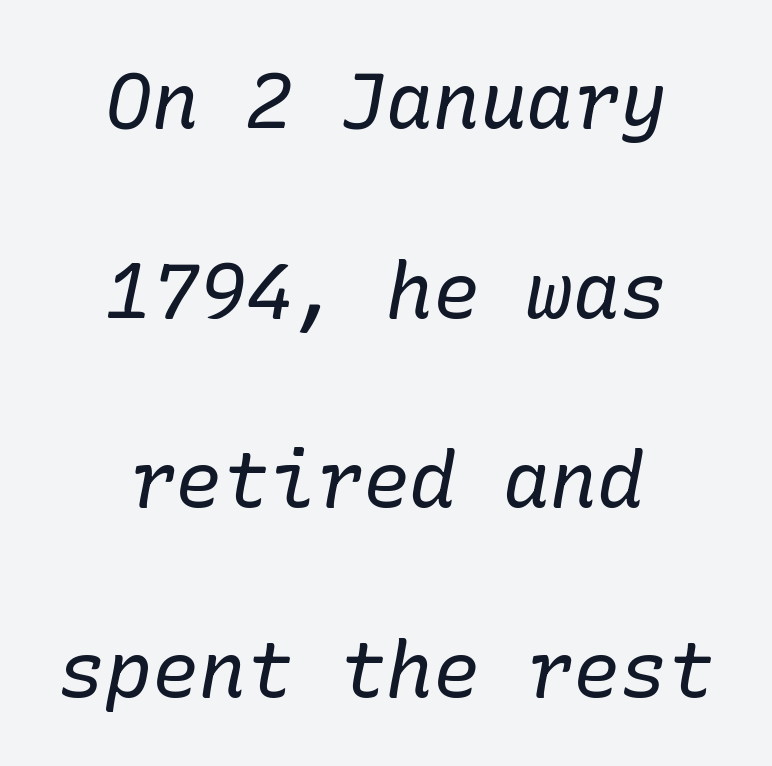
Q: Is the text bold? A: No.
Q: Is the text italic (slanted)? A: Yes, it leans right by about 10 degrees.
Q: Is the typeface a serif or a sans-serif typeface? A: Sans-serif.
Q: Is the text underlined? A: No.
Q: How is the paragraph aligned? A: Centered.
Q: Is the spacing between letters normal or unusually wide? A: Normal.
Q: Is the spacing between lines tight, normal or loose? A: Loose.
Q: Width (condensed, normal, or wide)? A: Normal.
Q: Stroke contrast? A: Low.
Q: x-height? A: Medium.
